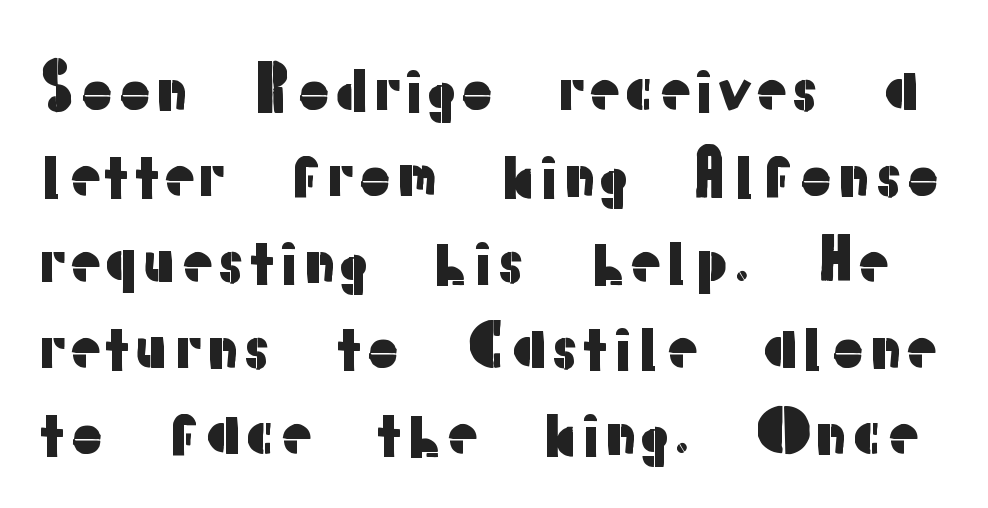
Q: Is the text italic (slanted)? A: No, it is upright.
Q: Is the typeface a serif or a sans-serif typeface? A: Sans-serif.
Q: Is the text underlined? A: No.
Q: Is the spacing between letters normal or unusually wide? A: Normal.
Q: Is the spacing between lines tight, normal or loose? A: Normal.
Q: Width (condensed, normal, or wide)? A: Normal.
Q: Stroke contrast? A: Low.
Q: x-height? A: Medium.
Q: Monospaced? A: No.
